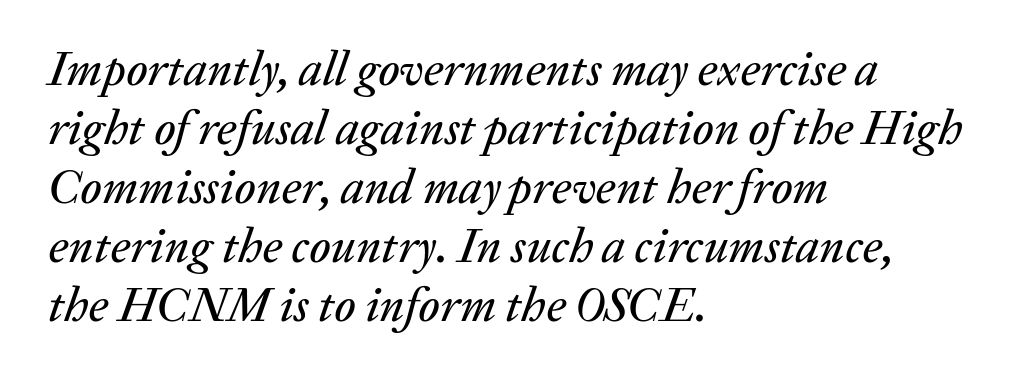
Q: Is the text italic (slanted)? A: Yes, it leans right by about 20 degrees.
Q: Is the text underlined? A: No.
Q: How is the paragraph aligned? A: Left-aligned.
Q: Is the spacing between letters normal or unusually wide? A: Normal.
Q: Width (condensed, normal, or wide)? A: Normal.
Q: Stroke contrast? A: Low.
Q: x-height? A: Medium.
Q: Monospaced? A: No.
